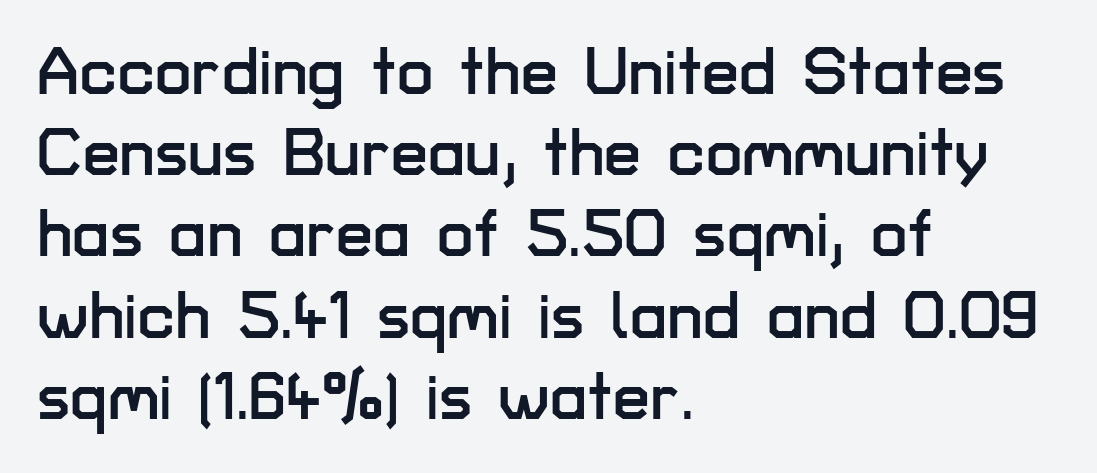
Decoration check: the copy has no underline. Character widths vary here, with narrow letters taking less room than wide ones. Observe the ordinary spacing: letters are neighbours, not strangers. Does the lettering tilt? It doesn't — this is upright. Is this a sans? Yes — the strokes have no serifs. The rag falls on the right side of this text block.
